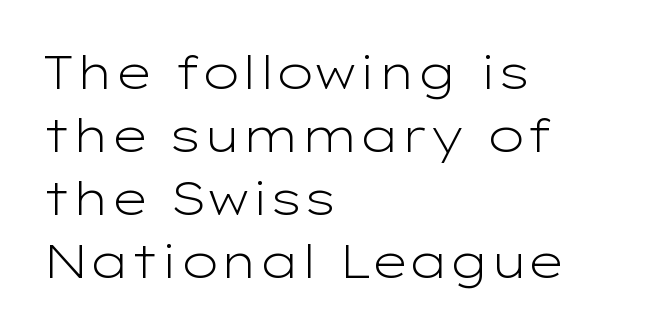
{"serif": "no", "italic": "no", "bold": "no", "weight": "light", "width": "wide", "stroke_contrast": "low", "x_height": "medium", "monospaced": "no", "underline": "no", "align": "left", "line_spacing": "normal", "line_spacing_ratio": 1.34, "letter_spacing": "normal", "letter_spacing_em": 0.0, "glyph_px": 47}
